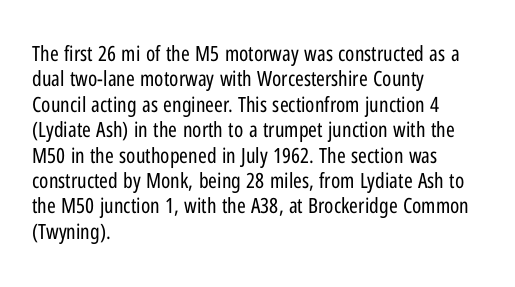
Q: Is the text bold? A: No.
Q: Is the text italic (slanted)? A: No, it is upright.
Q: Is the text underlined? A: No.
Q: How is the paragraph aligned? A: Left-aligned.
Q: Is the spacing between letters normal or unusually wide? A: Normal.
